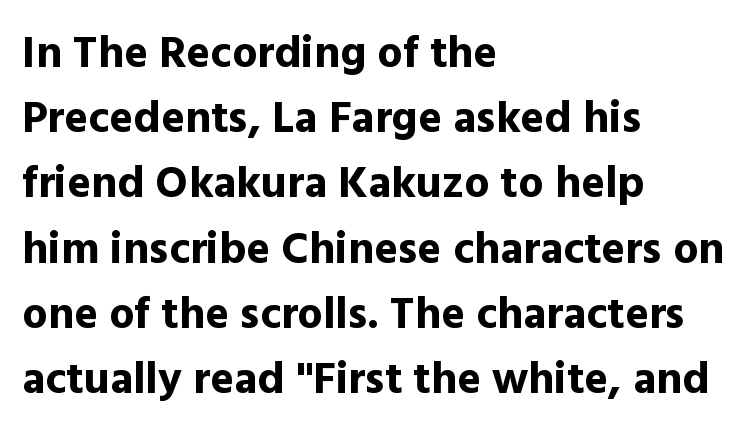
{"serif": "no", "italic": "no", "bold": "yes", "weight": "bold", "width": "normal", "x_height": "medium", "monospaced": "no", "underline": "no", "align": "left", "line_spacing": "normal", "line_spacing_ratio": 1.45, "letter_spacing": "normal", "letter_spacing_em": 0.0, "glyph_px": 45}
